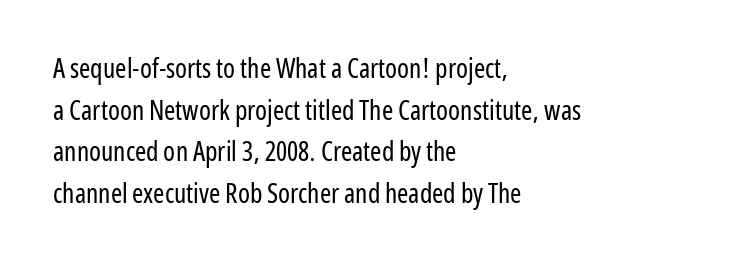
Q: Is the text bold? A: No.
Q: Is the text italic (slanted)? A: No, it is upright.
Q: Is the text underlined? A: No.
Q: How is the paragraph aligned? A: Left-aligned.
Q: Is the spacing between letters normal or unusually wide? A: Normal.
Q: Is the spacing between lines tight, normal or loose? A: Normal.
